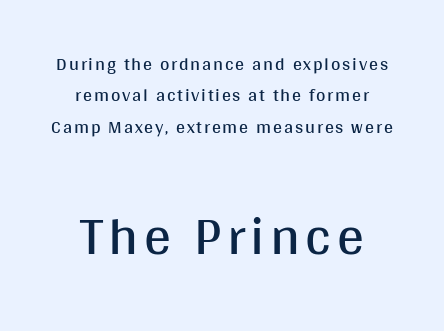
Horizontal alignment here is central, giving a formal, balanced look. A clean baseline with only descenders dipping below it. Does the type have serifs? No, each stem ends abruptly. Quick note: not italic, upright. A typesetter would call this proportional, since set widths differ per character. The composition opens small and finishes big.
